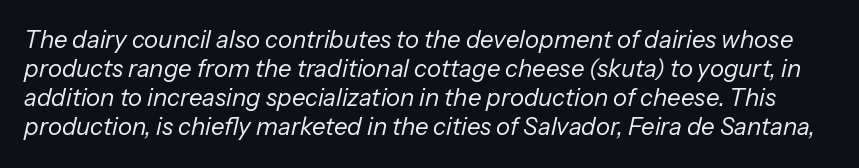
Descender tails drop into unmarked territory. The strokes carry an ordinary text weight at most. When letters slant like this, we call the style italic. Tracking here is standard; glyphs follow each other at the usual distance.
